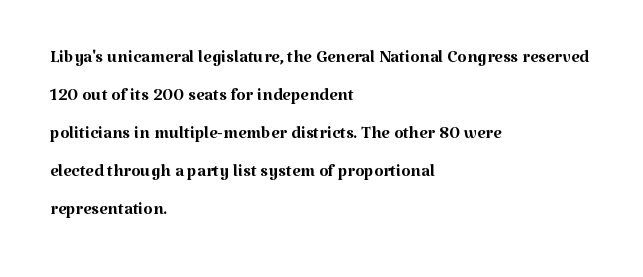
Q: Is the text bold? A: No.
Q: Is the text italic (slanted)? A: No, it is upright.
Q: Is the text underlined? A: No.
Q: How is the paragraph aligned? A: Left-aligned.
Q: Is the spacing between letters normal or unusually wide? A: Normal.
Q: Is the spacing between lines tight, normal or loose? A: Normal.
